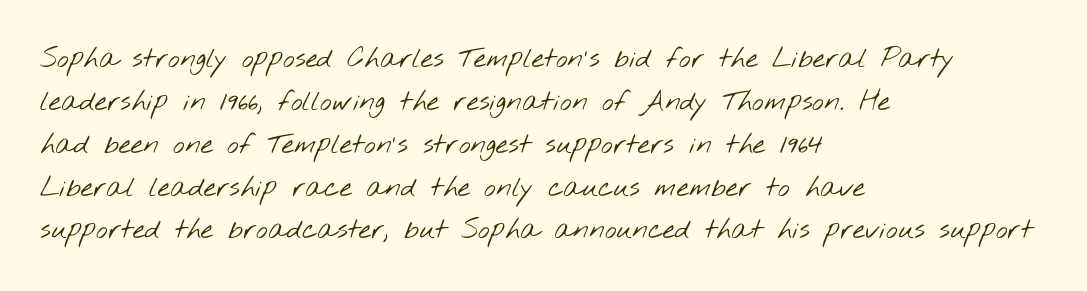
The image shows 28 px light, wide sans-serif type; set left-aligned, normal line spacing (1.53x), normal letter spacing, not underlined; low stroke contrast and a small x-height.
